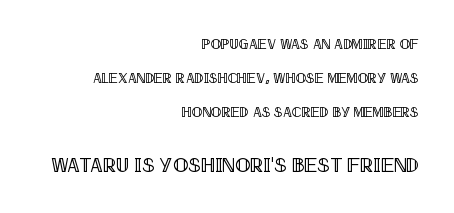
{"italic": "no", "underline": "no", "align": "right", "line_spacing": "loose", "line_spacing_ratio": 2.43, "letter_spacing": "normal", "letter_spacing_em": 0.0, "larger_block": "second", "size_ratio": 1.43, "glyph_px": 20}
